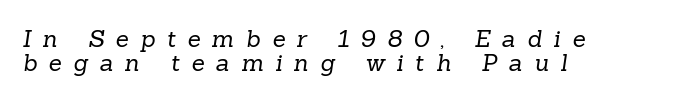
Q: Is the text bold? A: No.
Q: Is the text underlined? A: No.
Q: How is the paragraph aligned? A: Left-aligned.
Q: Is the spacing between letters normal or unusually wide? A: Unusually wide.
Q: Is the spacing between lines tight, normal or loose? A: Tight.
